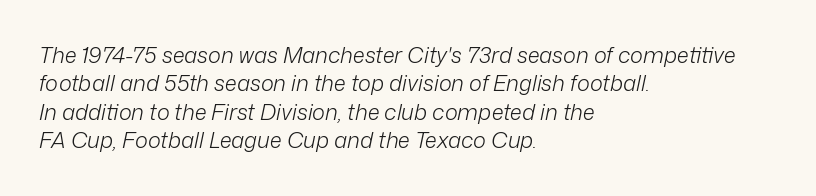
Quick note: italic. This block has exactly the height ordinary leading produces. Casual observation: everything's shoved over to the left. Observe the ordinary spacing: letters are neighbours, not strangers. Bare-footed words on every line. Stem width sits at or under what a default text font uses.
